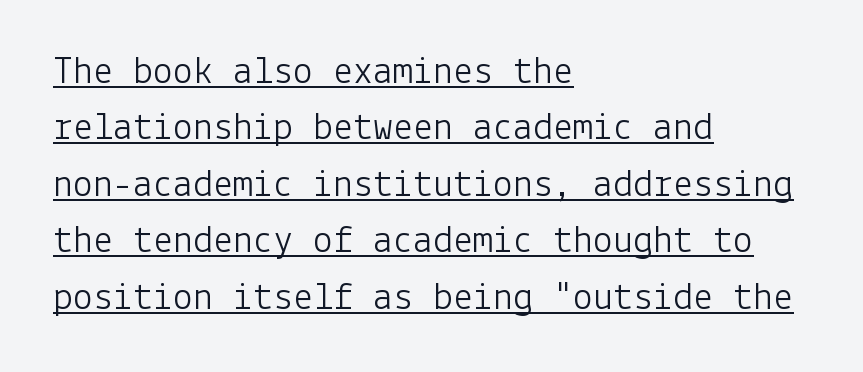
Q: Is the text bold? A: No.
Q: Is the text italic (slanted)? A: No, it is upright.
Q: Is the typeface a serif or a sans-serif typeface? A: Sans-serif.
Q: Is the text underlined? A: Yes.
Q: How is the paragraph aligned? A: Left-aligned.
Q: Is the spacing between letters normal or unusually wide? A: Normal.
Q: Is the spacing between lines tight, normal or loose? A: Normal.
Q: Width (condensed, normal, or wide)? A: Normal.
Q: Stroke contrast? A: Low.
Q: x-height? A: Medium.
